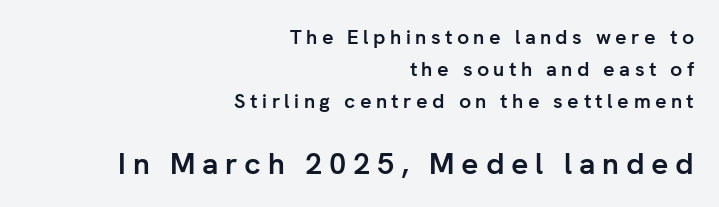
The rendering uses natural spacing where letterforms have individual widths. The later block is typeset at a bigger size than the earlier block. Is the block centered? No — it sits flush against the right margin. Observe the absence of serifs on each vertical stroke in this sample. A typesetter would call this leading conventional body-copy spacing. Someone cranked the tracking dial way up on this one.
